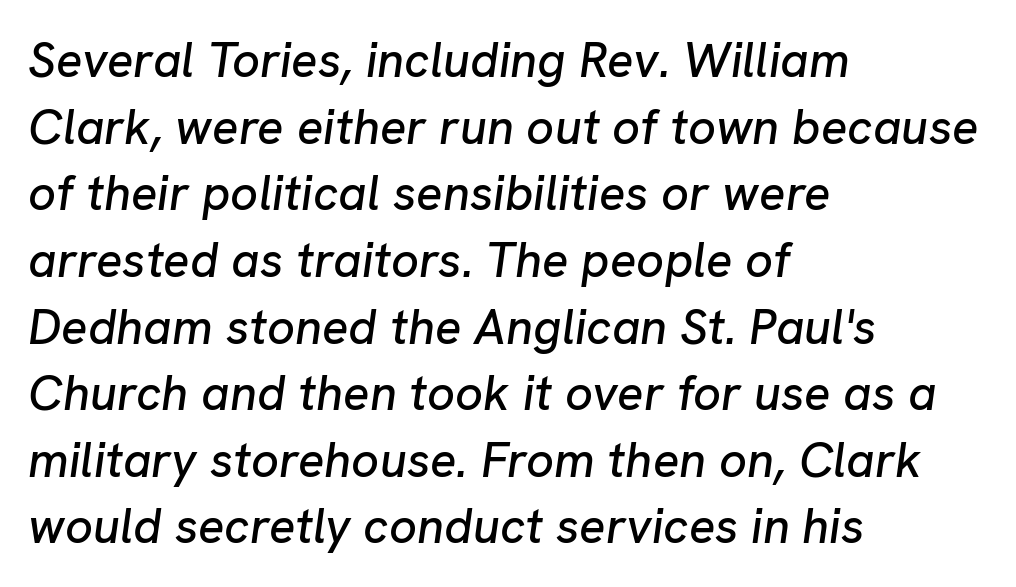
The image shows 49 px text type, italic (leaning right); set left-aligned, normal line spacing (1.36x), normal letter spacing, not underlined; low stroke contrast and a medium x-height.
